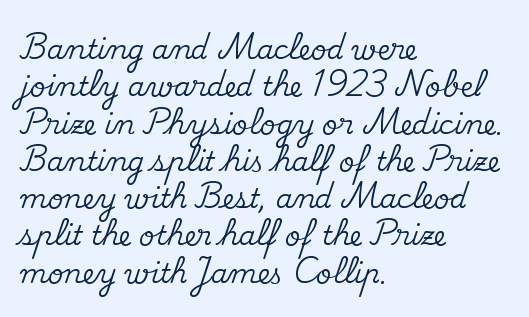
Q: Is the text italic (slanted)? A: Yes.
Q: Is the text underlined? A: No.
Q: How is the paragraph aligned? A: Left-aligned.
Q: Is the spacing between letters normal or unusually wide? A: Normal.
Q: Is the spacing between lines tight, normal or loose? A: Normal.
